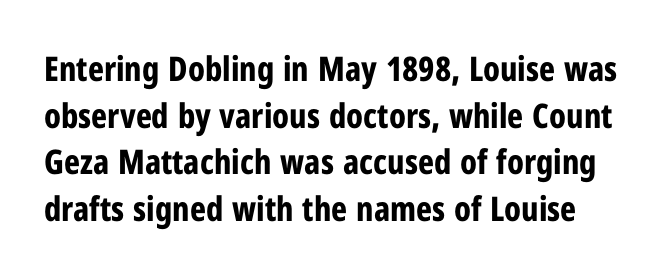
Looks like regular typesetting: each glyph gets only the width it needs. Decoration check: the copy has no underline. The font family rendered here belongs to the sans-serif group. Heft: maximum for text — a bold. A roman cut, with each character standing at attention. The vertical gap from one line to the next is medium.
